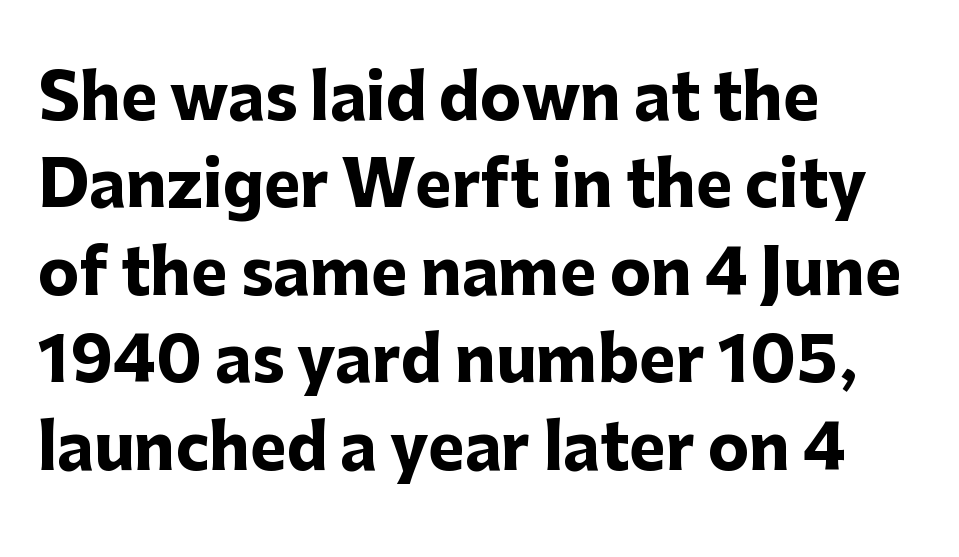
{"serif": "no", "italic": "no", "bold": "yes", "weight": "heavy", "width": "normal", "stroke_contrast": "low", "x_height": "medium", "monospaced": "no", "underline": "no", "align": "left", "line_spacing": "normal", "line_spacing_ratio": 1.41, "letter_spacing": "normal", "letter_spacing_em": 0.0, "glyph_px": 62}
